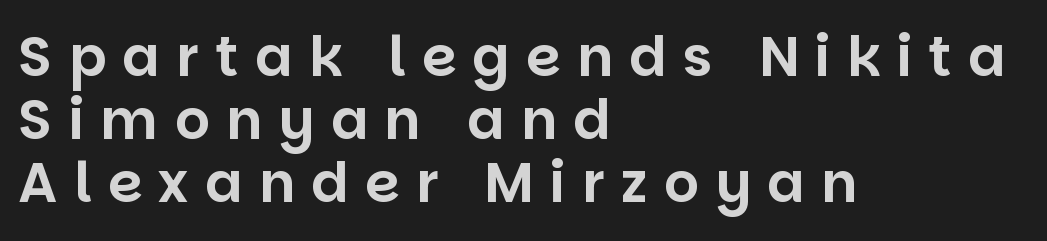
The rendering inserts visible extra space after every character. A typesetter would call this proportional, since set widths differ per character. The paragraph has a hard left edge and a soft right edge. Nobody drew a line under any word here. The letters stand straight up with perfectly vertical stems.
